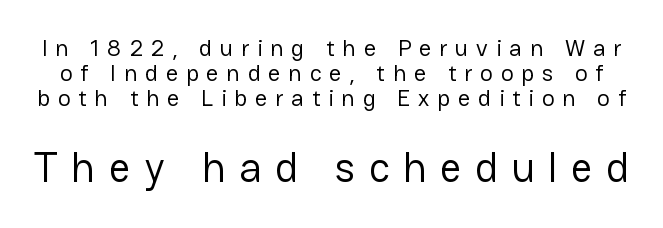
{"serif": "no", "italic": "no", "bold": "no", "weight": "regular", "width": "normal", "stroke_contrast": "low", "x_height": "medium", "monospaced": "no", "underline": "no", "line_spacing": "tight", "line_spacing_ratio": 1.04, "letter_spacing": "wide", "letter_spacing_em": 0.32, "larger_block": "second", "size_ratio": 1.75, "glyph_px": 42}
